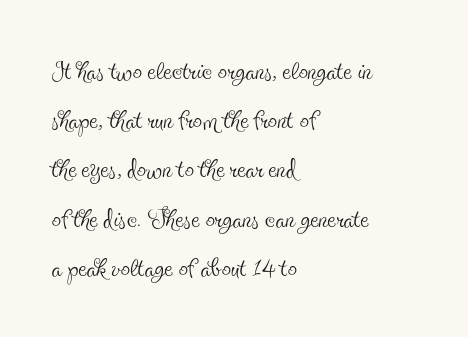
The face used here is rendered with its standard letterfit. Examine the stroke ends and you'll spot serifs. Compared with a typical body face, this is equally light or lighter still.
